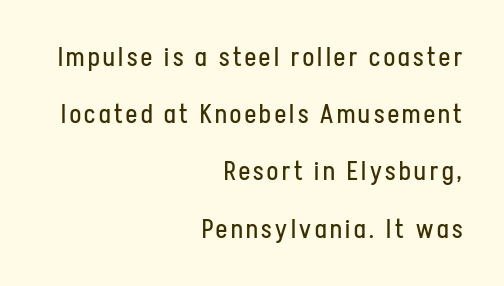
Every stem runs plumb, perpendicular to the baseline. Lines of text with bare space underneath. The block of text is sparse from top to bottom, with ample space between rows. Leftover space on each line is placed entirely before the opening word.
